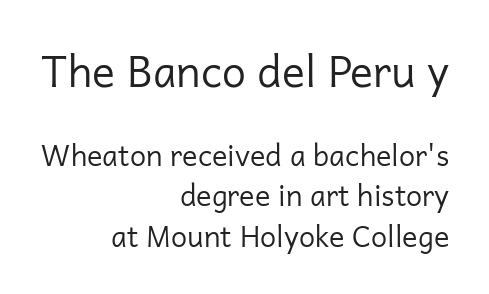
Layout note: lines flush right. Summary of vertical rhythm: regular, with standard interline spacing. Large over small — that's the arrangement of the two blocks here. The type family on display is of the sans-serif kind. The font is comparable to plain body text, perhaps lighter.
